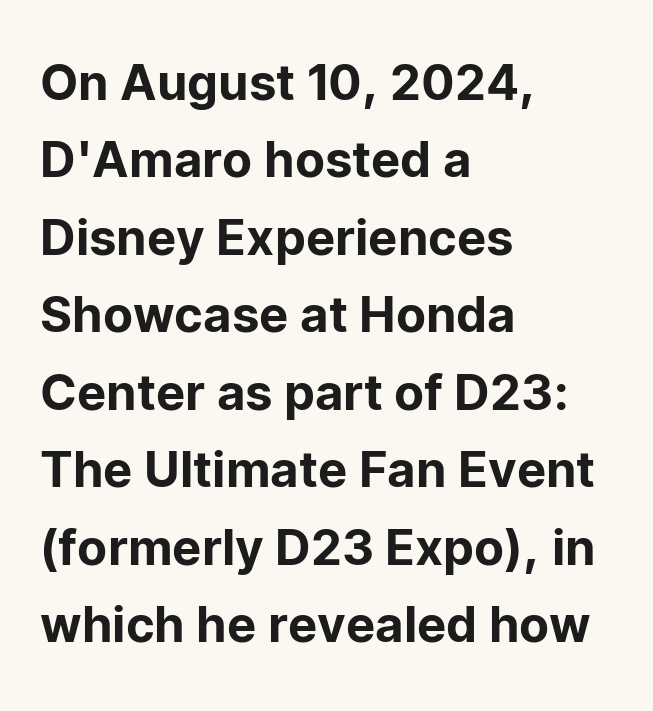
Successive baselines arrive at the customary interval. Spacing between characters is what you'd get straight out of the box. Any mark beneath the type? The region is blank. A typesetter would mark this as roman, not italic.
